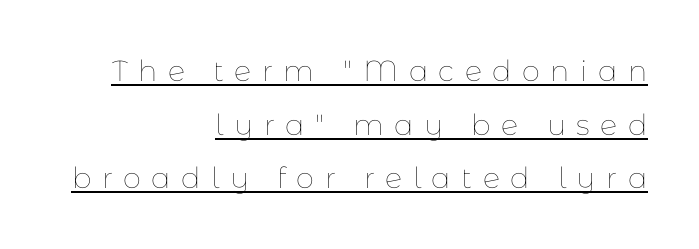
The image shows 29 px thin type, upright; set right-aligned, line spacing 1.85x, unusually wide letter spacing (+0.36 em), underlined; low stroke contrast and a medium x-height.
